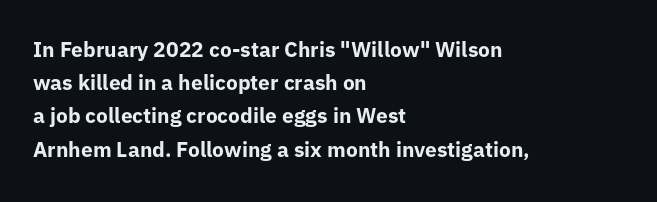
The image shows 21 px bold type, upright; set left-aligned, normal line spacing (1.58x), normal letter spacing, not underlined.
